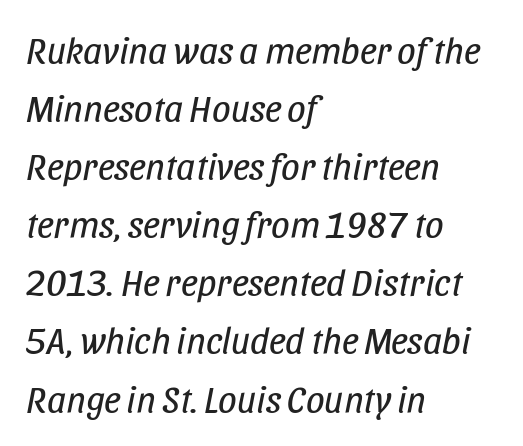
{"italic": "yes", "lean": "right", "slant_degrees": 11, "bold": "no", "weight": "regular", "width": "condensed", "stroke_contrast": "low", "x_height": "large", "monospaced": "no", "underline": "no", "align": "left", "line_spacing": "normal", "line_spacing_ratio": 1.57, "letter_spacing": "normal", "letter_spacing_em": 0.0, "glyph_px": 37}
